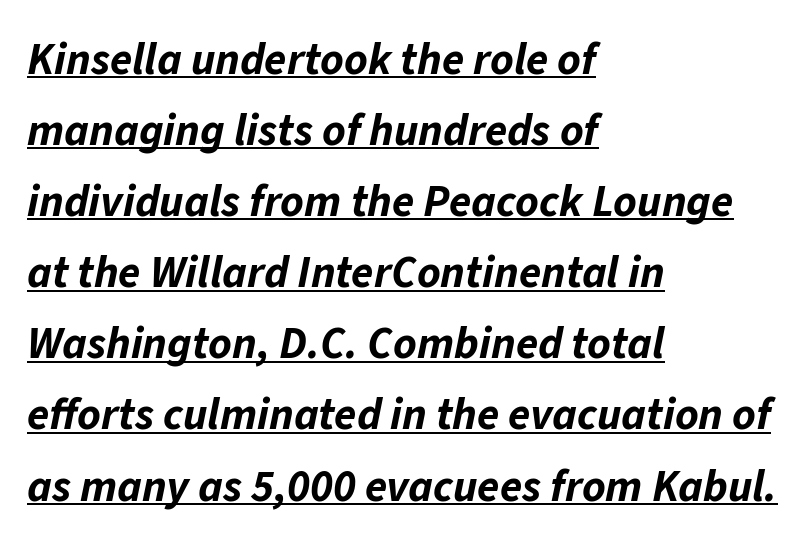
Does the copy run flush right? No — it runs flush left. The face used here has a pronounced slope to its letters. The face used here is proportionally spaced, like ordinary book or web type. Students, observe the line beneath the letters — that is underlining.
